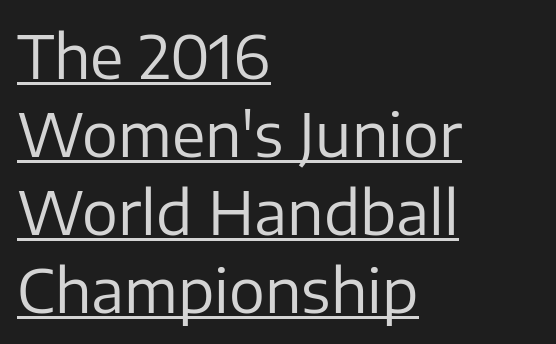
Q: Is the text bold? A: No.
Q: Is the text italic (slanted)? A: No, it is upright.
Q: Is the typeface a serif or a sans-serif typeface? A: Sans-serif.
Q: Is the text underlined? A: Yes.
Q: How is the paragraph aligned? A: Left-aligned.
Q: Is the spacing between letters normal or unusually wide? A: Normal.
Q: Is the spacing between lines tight, normal or loose? A: Normal.
Q: Width (condensed, normal, or wide)? A: Normal.
Q: Stroke contrast? A: Low.
Q: x-height? A: Medium.
Q: Monospaced? A: No.
